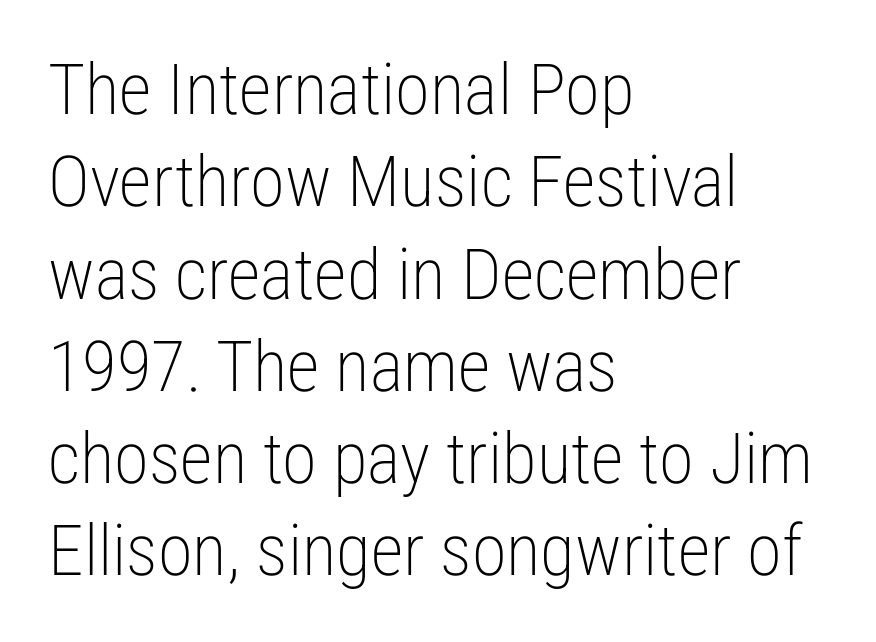
{"serif": "no", "italic": "no", "bold": "no", "weight": "light", "width": "condensed", "stroke_contrast": "low", "x_height": "medium", "monospaced": "no", "underline": "no", "align": "left", "line_spacing": "normal", "line_spacing_ratio": 1.3, "letter_spacing": "normal", "letter_spacing_em": 0.0, "glyph_px": 71}
